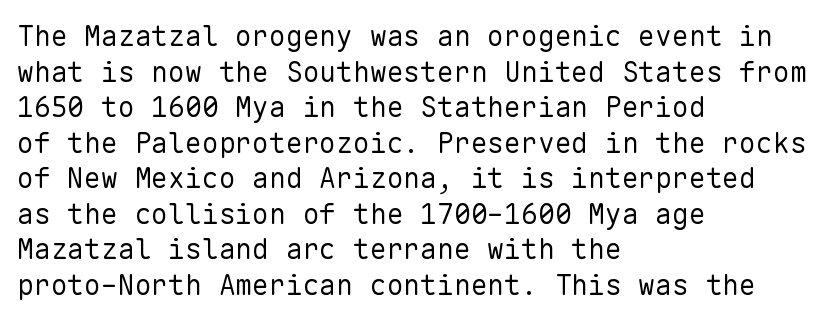
{"serif": "no", "italic": "no", "bold": "no", "weight": "regular", "width": "normal", "stroke_contrast": "low", "x_height": "medium", "monospaced": "yes", "underline": "no", "align": "left", "line_spacing": "normal", "line_spacing_ratio": 1.27, "letter_spacing": "normal", "letter_spacing_em": 0.0, "glyph_px": 28}
